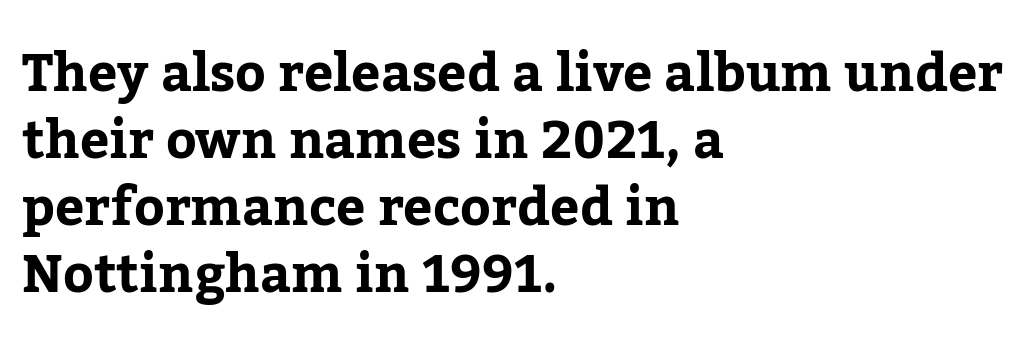
Q: Is the text italic (slanted)? A: No, it is upright.
Q: Is the typeface a serif or a sans-serif typeface? A: Serif.
Q: Is the text underlined? A: No.
Q: How is the paragraph aligned? A: Left-aligned.
Q: Is the spacing between letters normal or unusually wide? A: Normal.
Q: Is the spacing between lines tight, normal or loose? A: Normal.
Q: Width (condensed, normal, or wide)? A: Normal.
Q: Stroke contrast? A: Low.
Q: x-height? A: Medium.
Q: Monospaced? A: No.
